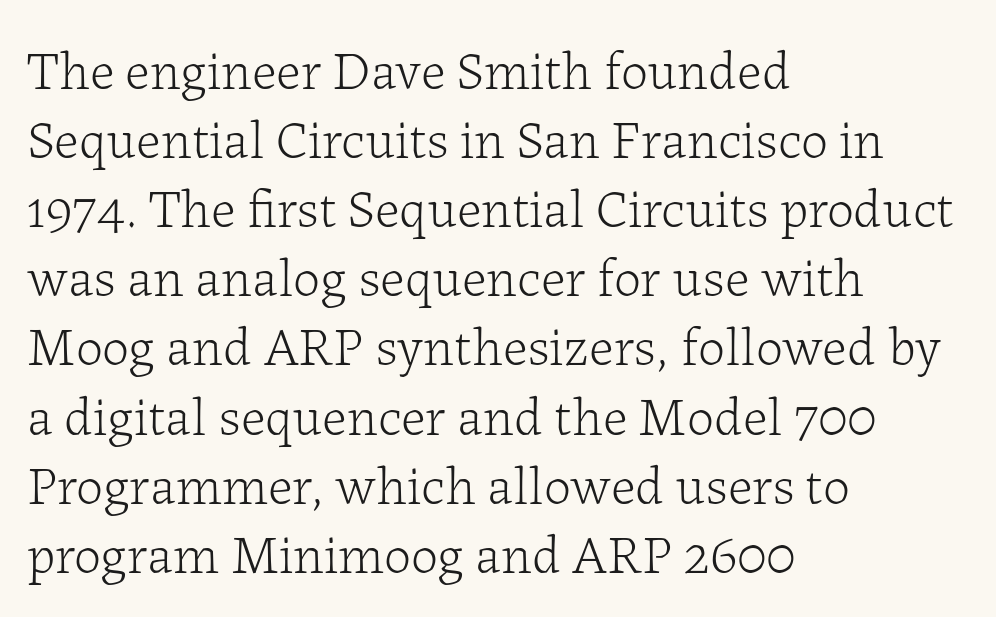
{"serif": "yes", "italic": "no", "bold": "no", "weight": "light", "width": "normal", "stroke_contrast": "low", "x_height": "medium", "monospaced": "no", "underline": "no", "align": "left", "line_spacing": "normal", "line_spacing_ratio": 1.28, "letter_spacing": "normal", "letter_spacing_em": 0.0, "glyph_px": 54}
